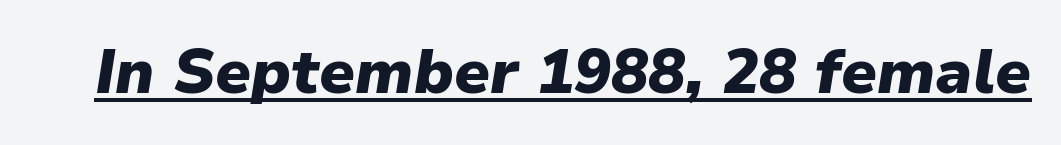
Q: Is the text bold? A: Yes.
Q: Is the text italic (slanted)? A: Yes, it leans right by about 9 degrees.
Q: Is the text underlined? A: Yes.
Q: Is the spacing between letters normal or unusually wide? A: Normal.
Q: Width (condensed, normal, or wide)? A: Normal.
Q: Stroke contrast? A: Low.
Q: x-height? A: Medium.
Q: Monospaced? A: No.
